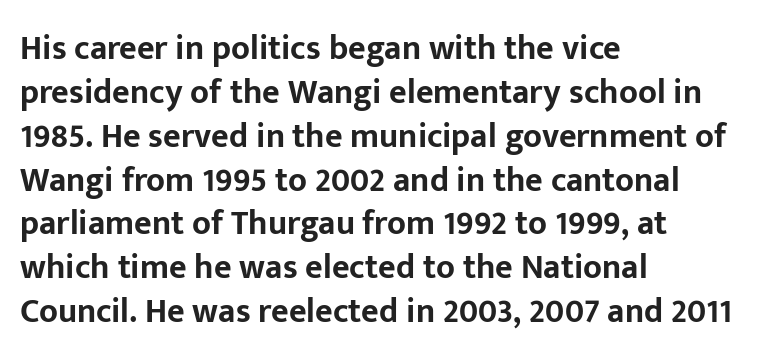
Q: Is the text bold? A: Yes.
Q: Is the text italic (slanted)? A: No, it is upright.
Q: Is the typeface a serif or a sans-serif typeface? A: Sans-serif.
Q: Is the text underlined? A: No.
Q: How is the paragraph aligned? A: Left-aligned.
Q: Is the spacing between letters normal or unusually wide? A: Normal.
Q: Is the spacing between lines tight, normal or loose? A: Normal.
Q: Width (condensed, normal, or wide)? A: Normal.
Q: Stroke contrast? A: Low.
Q: x-height? A: Medium.
Q: Monospaced? A: No.
